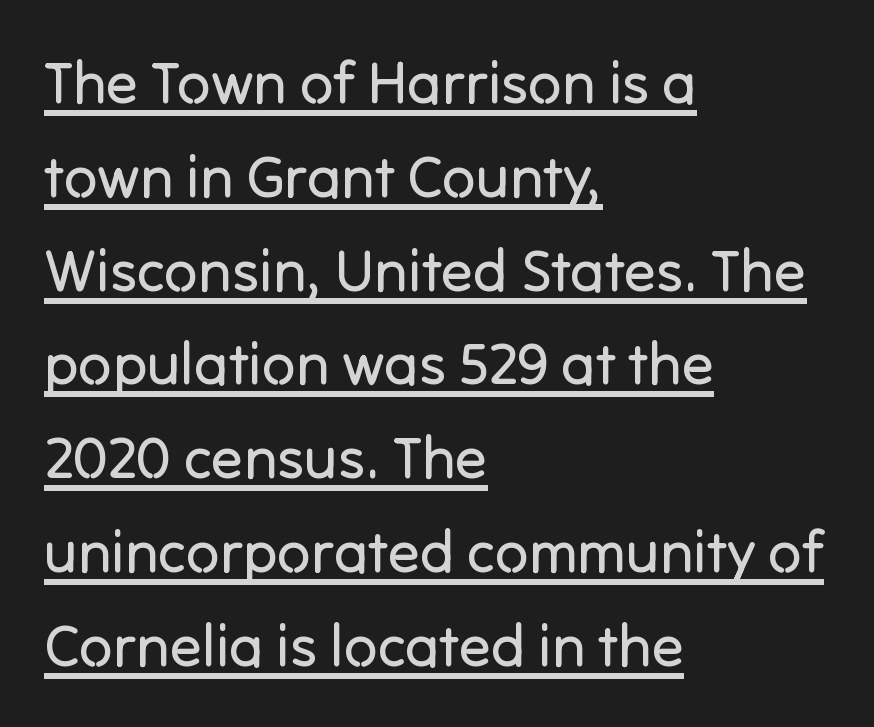
The image shows 59 px regular-weight sans-serif type, upright; set left-aligned, normal line spacing (1.59x), normal letter spacing, underlined; low stroke contrast and a medium x-height.
